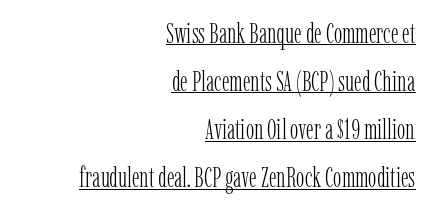
The image shows 28 px light, condensed serif type, upright; set right-aligned, line spacing 1.72x, normal letter spacing, underlined; low stroke contrast and a medium x-height.
